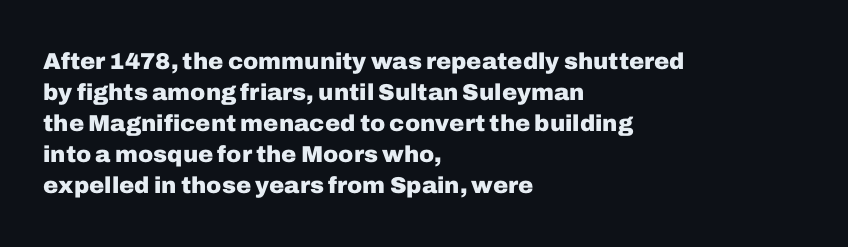
Caption: bold face, heavy strokes. Compared with typical body copy, the letter spacing here is the same. Line starts are locked; line ends wander. The axis of the letterforms is exactly vertical.
